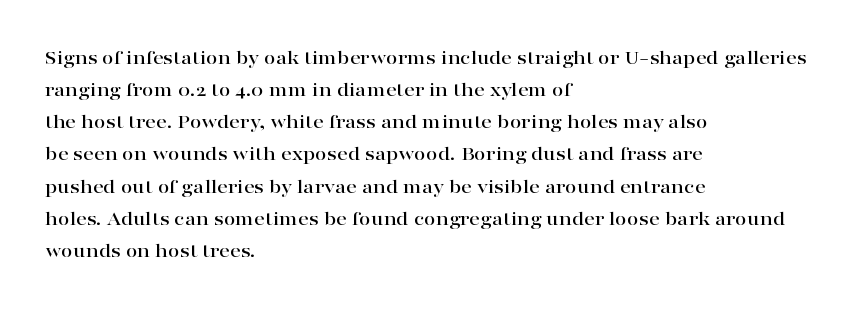
Q: Is the text italic (slanted)? A: No, it is upright.
Q: Is the text underlined? A: No.
Q: How is the paragraph aligned? A: Left-aligned.
Q: Is the spacing between letters normal or unusually wide? A: Normal.
Q: Is the spacing between lines tight, normal or loose? A: Normal.
